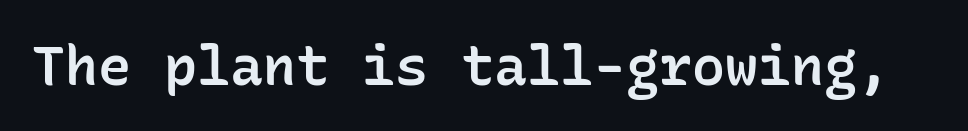
The rendering uses a semibold face; strokes are thickened but not to full bold. The rendering keeps characters at their native spacing. The lettering stays uniformly vertical, giving the passage a roman look. Monospaced: the letters line up in strict vertical columns. The passage shown is typeset with a sans-serif family. Beneath every word, the page is bare.
